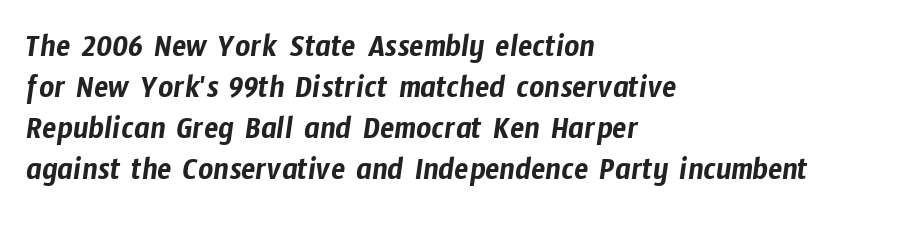
The rag falls on the right side of this text block. Note: no serifs on the glyphs. Default kerning and tracking; the words read as compact shapes. Check under the words: just untouched page. A typesetter would call this proportional, since set widths differ per character.
